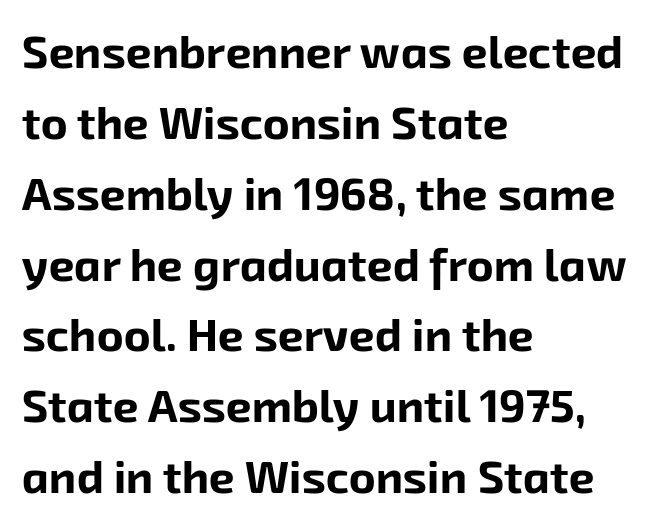
The image shows 46 px bold sans-serif type; set left-aligned, normal line spacing (1.54x), normal letter spacing, not underlined; low stroke contrast and a medium x-height.
